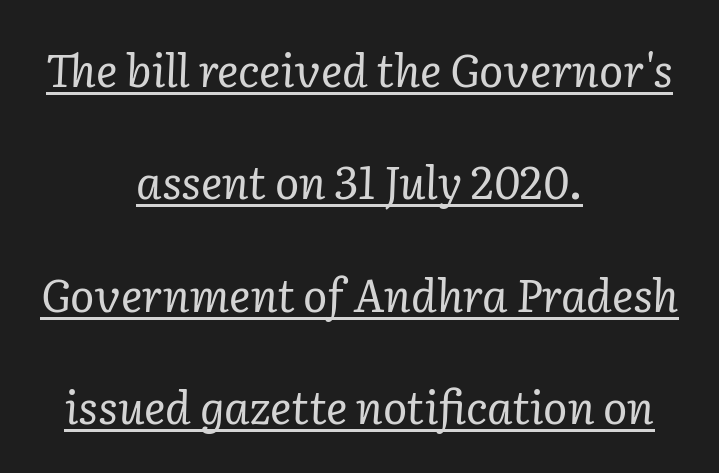
The image shows 45 px regular-weight serif type, italic (leaning right); set centered, loose line spacing (2.5x), normal letter spacing, underlined; low stroke contrast and a medium x-height.
